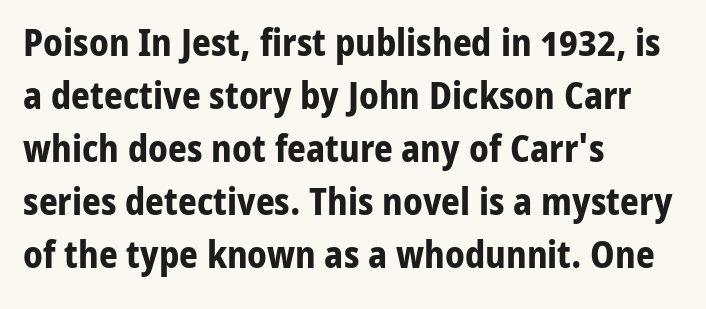
The image shows 37 px bold sans-serif type, upright; set left-aligned, normal line spacing (1.43x), normal letter spacing, not underlined; low stroke contrast and a medium x-height.
